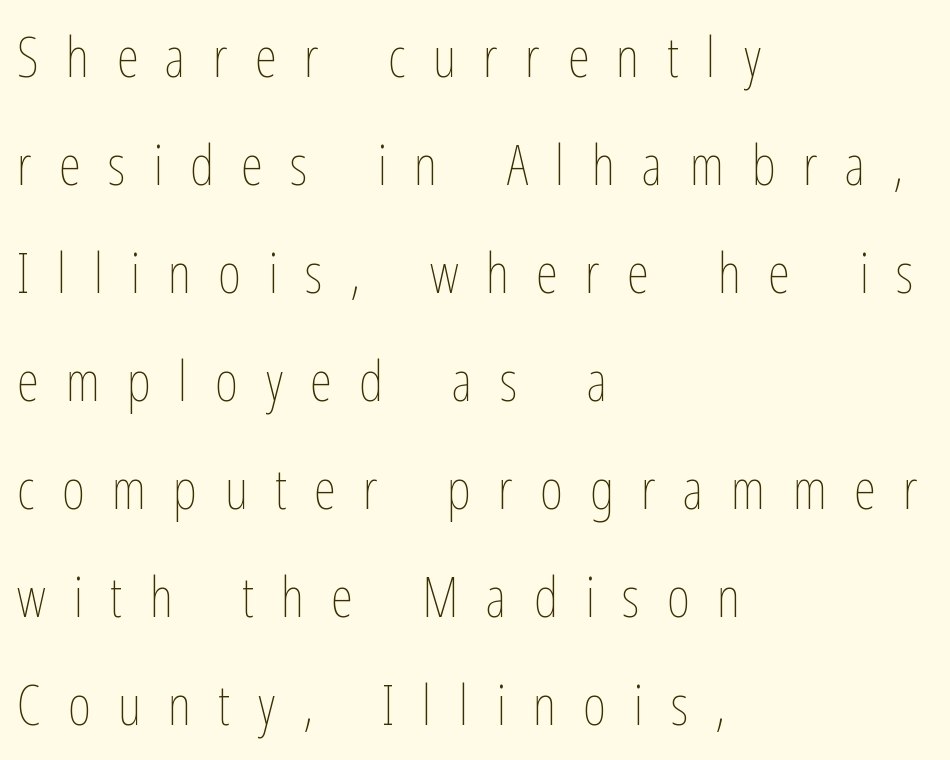
Q: Is the text bold? A: No.
Q: Is the text italic (slanted)? A: No, it is upright.
Q: Is the text underlined? A: No.
Q: How is the paragraph aligned? A: Left-aligned.
Q: Is the spacing between letters normal or unusually wide? A: Unusually wide.
Q: Is the spacing between lines tight, normal or loose? A: Loose.
Q: Width (condensed, normal, or wide)? A: Condensed.
Q: Stroke contrast? A: Low.
Q: x-height? A: Medium.
Q: Monospaced? A: No.
